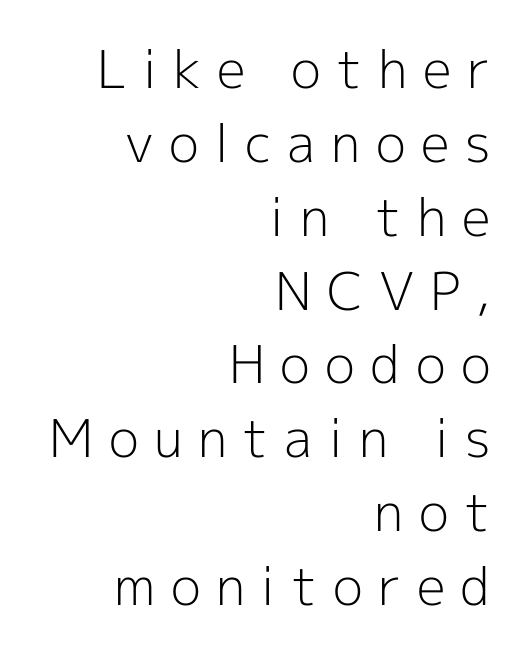
The passage shown is typed in a proportional face where columns would drift. Caption: face not bold, strokes unweighted. Is the letter spacing exaggerated? Yes — the characters are pushed far apart. The letters stand straight up with perfectly vertical stems. A normal amount of white space separates one row of letters from the next.
